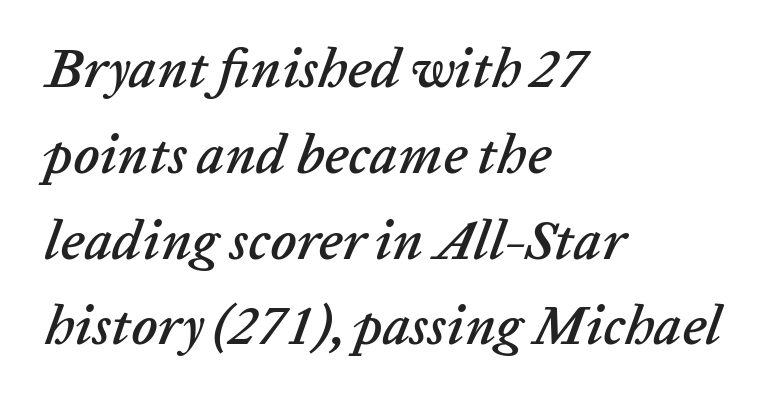
Q: Is the text italic (slanted)? A: Yes, it leans right by about 20 degrees.
Q: Is the text underlined? A: No.
Q: How is the paragraph aligned? A: Left-aligned.
Q: Is the spacing between letters normal or unusually wide? A: Normal.
Q: Is the spacing between lines tight, normal or loose? A: Normal.
Q: Width (condensed, normal, or wide)? A: Normal.
Q: Stroke contrast? A: Low.
Q: x-height? A: Medium.
Q: Monospaced? A: No.
